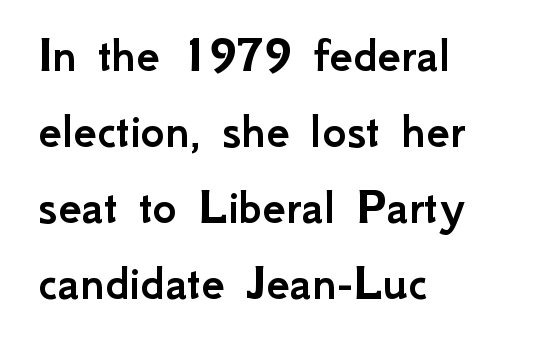
{"serif": "no", "italic": "no", "width": "normal", "stroke_contrast": "low", "x_height": "small", "monospaced": "no", "underline": "no", "align": "left", "line_spacing": "normal", "line_spacing_ratio": 1.46, "letter_spacing": "normal", "letter_spacing_em": 0.0, "glyph_px": 52}
